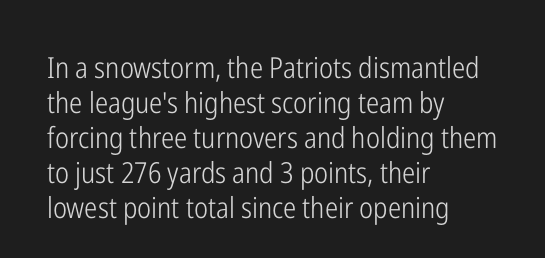
Style check: upright. Standard letterfit; no display-style spreading of the glyphs. Regarding serifs, this sample does without them. The weight would be labelled regular, book, light, or lighter still.
